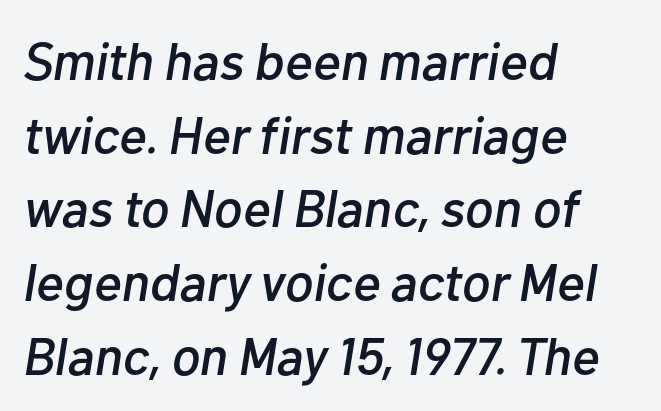
Unmarked baselines from the first word to the last. These lines stack with their left ends in a neat column. A typesetter would call this proportional, since set widths differ per character. Honestly, the letter spacing is just normal — you wouldn't notice it. It's the slanting kind of type. Line spacing here is normal.
